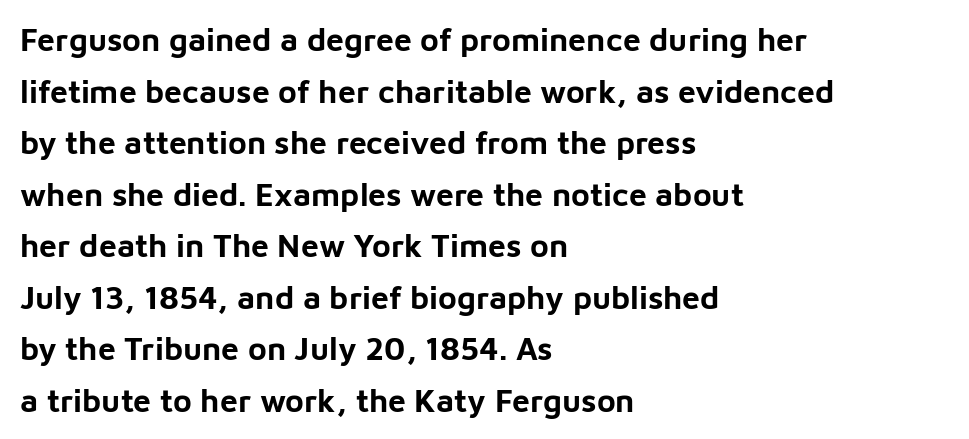
The image shows 32 px bold sans-serif type, upright; set left-aligned, normal line spacing (1.61x), normal letter spacing, not underlined; low stroke contrast and a medium x-height.
